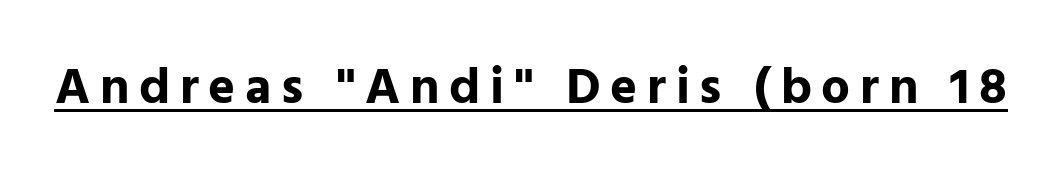
{"serif": "no", "italic": "no", "bold": "yes", "weight": "bold", "width": "normal", "stroke_contrast": "low", "x_height": "medium", "monospaced": "no", "underline": "yes", "glyph_px": 51}
